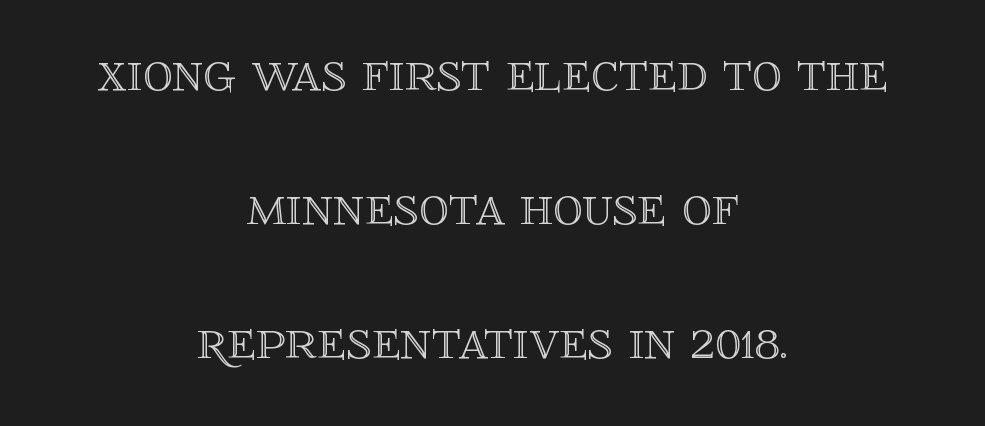
{"italic": "no", "width": "normal", "x_height": "large", "monospaced": "no", "underline": "no", "align": "center", "line_spacing": "loose", "line_spacing_ratio": 2.27, "letter_spacing": "normal", "letter_spacing_em": 0.0, "glyph_px": 59}
